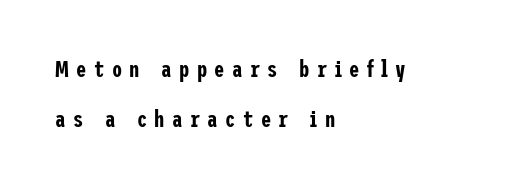
Notice how the stems are strictly vertical — no italics here. The tracking jumps out immediately: characters are airy and widely separated. Visually the block forms a straight wall on the left and a jagged coastline on the right. The baseline area is clear.
